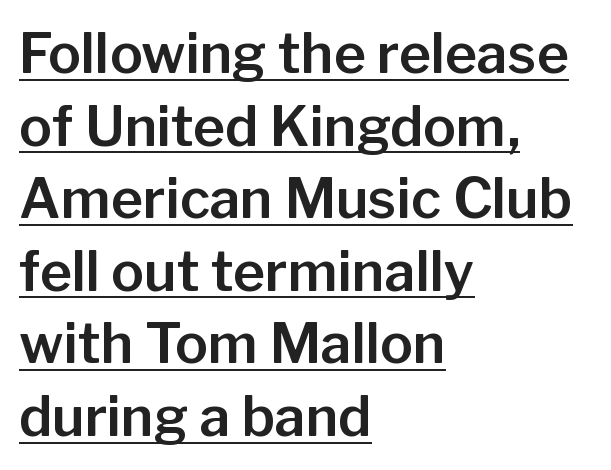
{"serif": "no", "italic": "no", "width": "normal", "stroke_contrast": "low", "x_height": "medium", "monospaced": "no", "underline": "yes", "align": "left", "line_spacing": "normal", "line_spacing_ratio": 1.32, "letter_spacing": "normal", "letter_spacing_em": 0.0, "glyph_px": 55}
